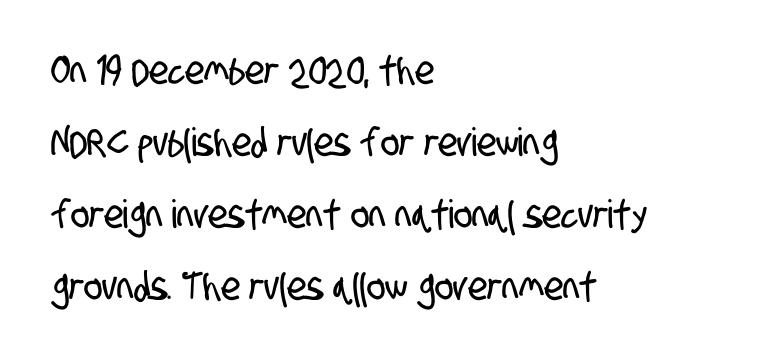
Teacher's note: observe the even left margin — that is flush-left alignment. The letters advance in unequal steps, a hallmark of proportional type. Is the letter spacing exaggerated? No — it looks like the ordinary default. To sum up the face: it is a sans, with no serifs. The space directly below the letters is spotless.
